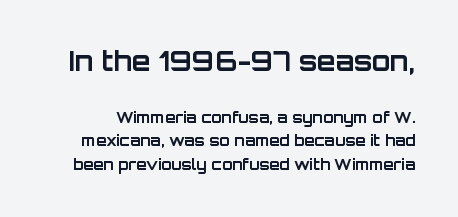
Nope, not italic — everything's standing straight. Which of the two is more prominent by size? The first, at the top. The rendering uses a bold face; every stroke is thick and dark. Short note: letters normally spaced.
